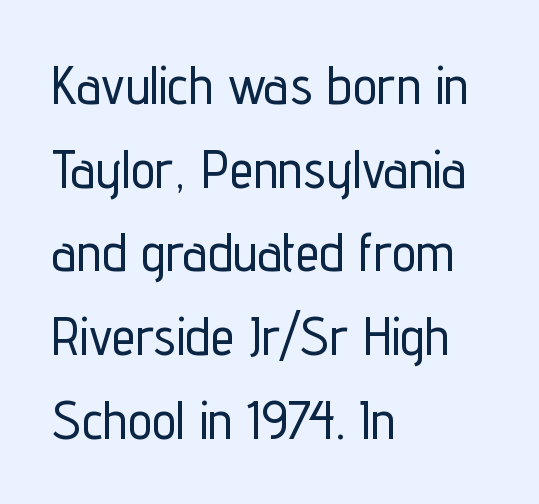
The image shows 54 px condensed sans-serif type, upright; set left-aligned, normal line spacing (1.55x), normal letter spacing, not underlined; low stroke contrast and a medium x-height.
